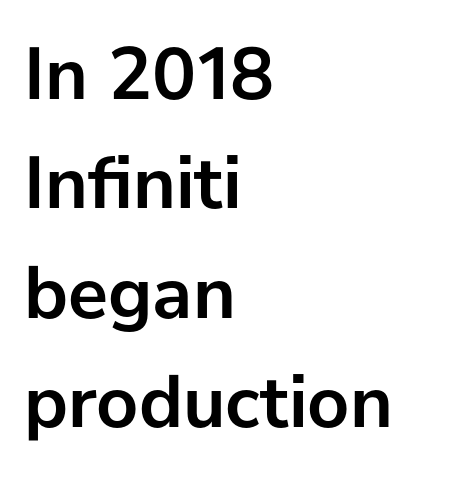
Q: Is the text bold? A: Yes.
Q: Is the text italic (slanted)? A: No, it is upright.
Q: Is the typeface a serif or a sans-serif typeface? A: Sans-serif.
Q: Is the text underlined? A: No.
Q: How is the paragraph aligned? A: Left-aligned.
Q: Is the spacing between letters normal or unusually wide? A: Normal.
Q: Is the spacing between lines tight, normal or loose? A: Normal.
Q: Width (condensed, normal, or wide)? A: Normal.
Q: Stroke contrast? A: Low.
Q: x-height? A: Medium.
Q: Monospaced? A: No.
